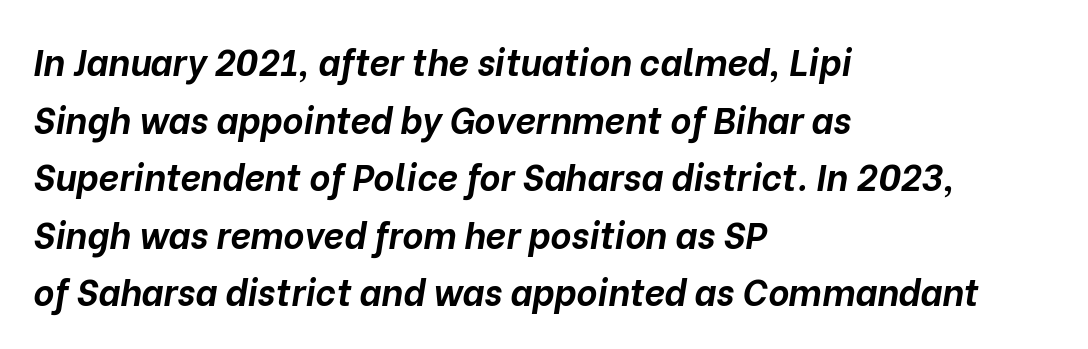
{"italic": "yes", "lean": "right", "slant_degrees": 10, "bold": "yes", "weight": "bold", "width": "normal", "stroke_contrast": "low", "x_height": "medium", "monospaced": "no", "underline": "no", "align": "left", "line_spacing": "normal", "line_spacing_ratio": 1.6, "letter_spacing": "normal", "letter_spacing_em": 0.0, "glyph_px": 36}
